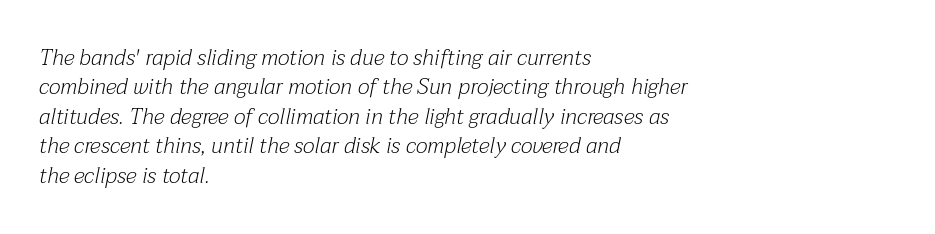
The lines in this sample share a left origin and differ only in where they stop. The lettering tilts uniformly, giving the passage an italic look. The letterforms sit at book weight or below. Clear beneath every line of the passage. You could call the tracking neutral — neither tight nor loose. The rendering uses a moderate line-height, typical for paragraphs.
